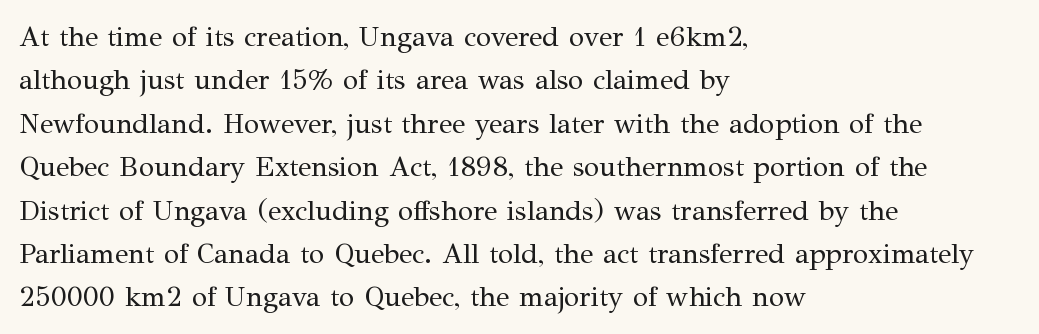
{"serif": "yes", "italic": "no", "bold": "no", "weight": "regular", "width": "normal", "stroke_contrast": "medium", "x_height": "medium", "monospaced": "no", "underline": "no", "align": "left", "line_spacing": "normal", "line_spacing_ratio": 1.55, "letter_spacing": "normal", "letter_spacing_em": 0.0, "glyph_px": 28}
